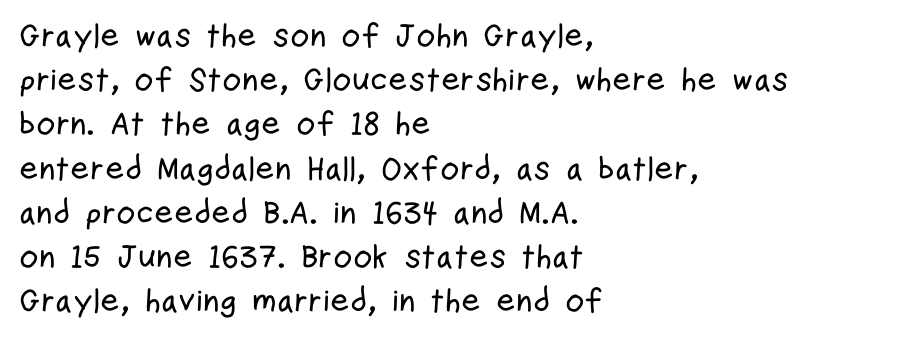
The image shows 33 px condensed sans-serif type, upright; set left-aligned, normal line spacing (1.34x), normal letter spacing, not underlined; low stroke contrast and a medium x-height.
